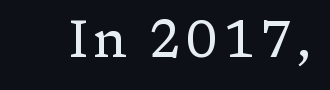
In terms of letterform style, serifs are clearly present. The letters stand straight up with perfectly vertical stems. The letters advance in unequal steps, a hallmark of proportional type. On a weight scale, this lands at 450 or below. Glance below the letters and you will spot only blank space.
